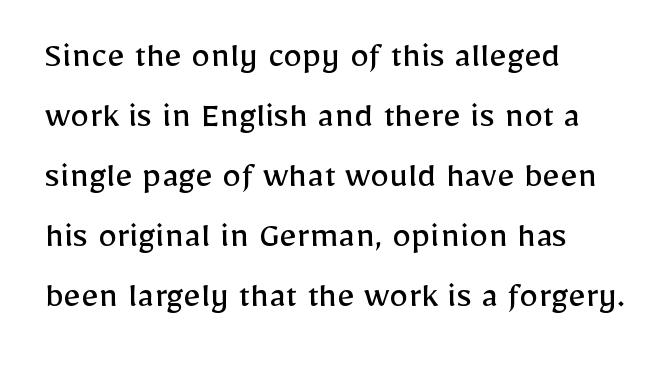
The image shows 38 px regular-weight sans-serif type, upright; set left-aligned, normal line spacing (1.58x), normal letter spacing, not underlined; low stroke contrast and a medium x-height.
